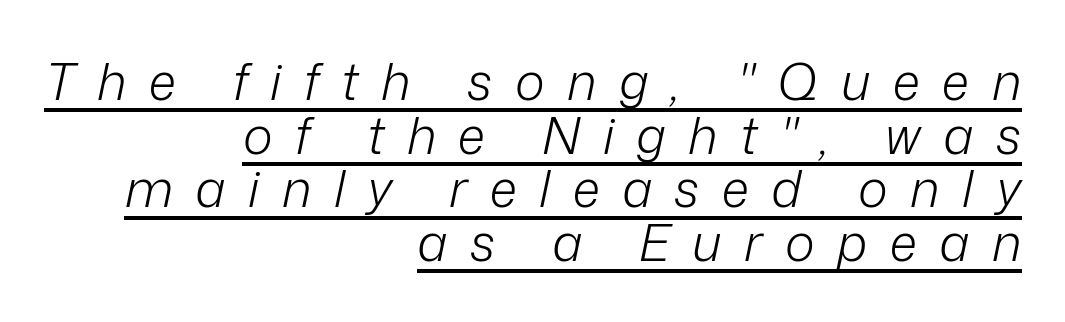
The image shows 51 px light type, italic (leaning right); set right-aligned, tight line spacing (1.05x), unusually wide letter spacing (+0.44 em), underlined; low stroke contrast and a medium x-height.
